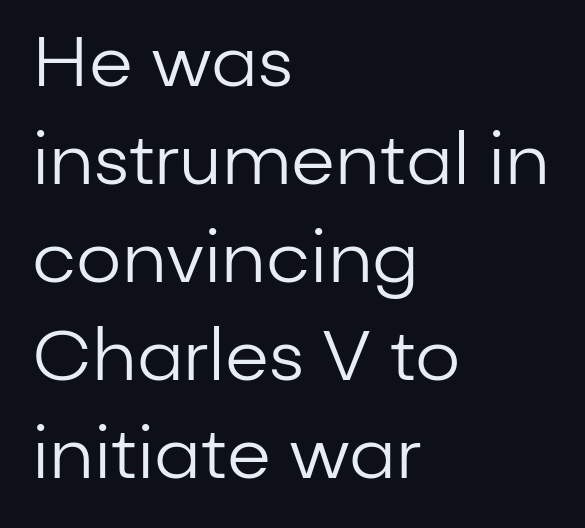
The image shows 71 px regular-weight sans-serif type, upright; set left-aligned, normal line spacing (1.38x), normal letter spacing, not underlined; low stroke contrast and a medium x-height.
